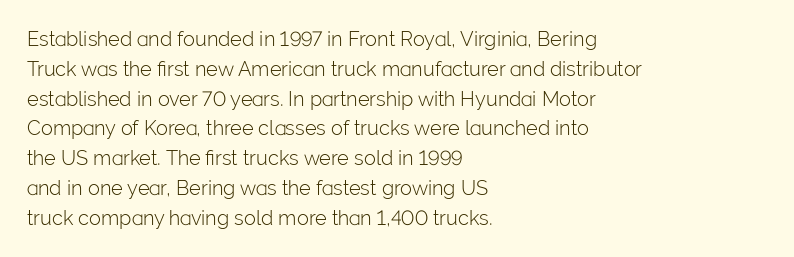
Q: Is the text bold? A: No.
Q: Is the text italic (slanted)? A: No, it is upright.
Q: Is the text underlined? A: No.
Q: How is the paragraph aligned? A: Left-aligned.
Q: Is the spacing between letters normal or unusually wide? A: Normal.
Q: Is the spacing between lines tight, normal or loose? A: Normal.
